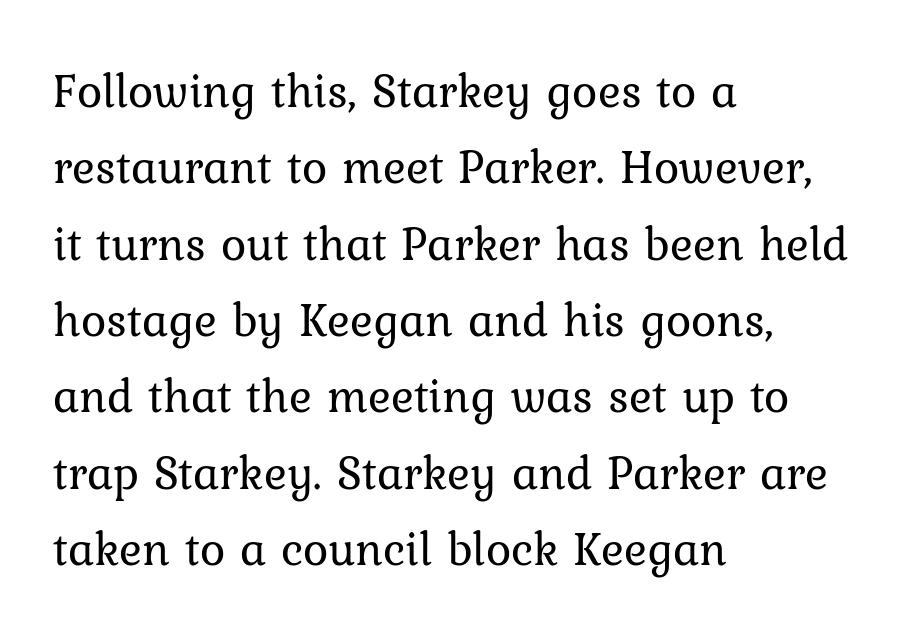
{"italic": "no", "bold": "no", "weight": "regular", "width": "normal", "stroke_contrast": "low", "x_height": "medium", "monospaced": "no", "underline": "no", "align": "left", "line_spacing": "normal", "line_spacing_ratio": 1.59, "letter_spacing": "normal", "letter_spacing_em": 0.0, "glyph_px": 48}
